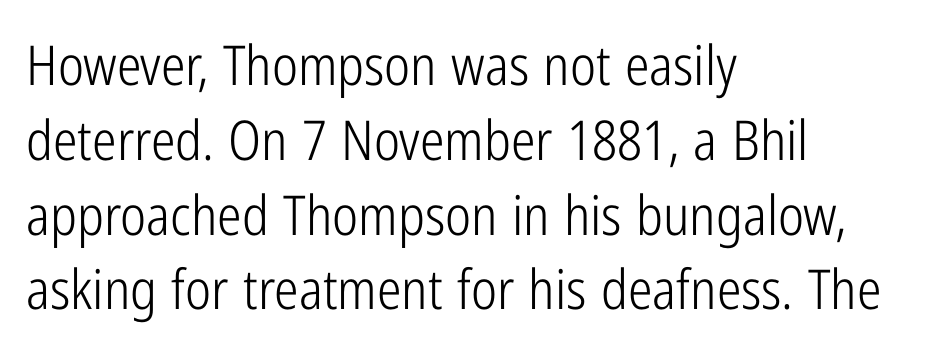
{"serif": "no", "italic": "no", "bold": "no", "weight": "light", "width": "condensed", "stroke_contrast": "low", "x_height": "medium", "monospaced": "no", "underline": "no", "align": "left", "line_spacing": "normal", "line_spacing_ratio": 1.36, "letter_spacing": "normal", "letter_spacing_em": 0.0, "glyph_px": 55}
